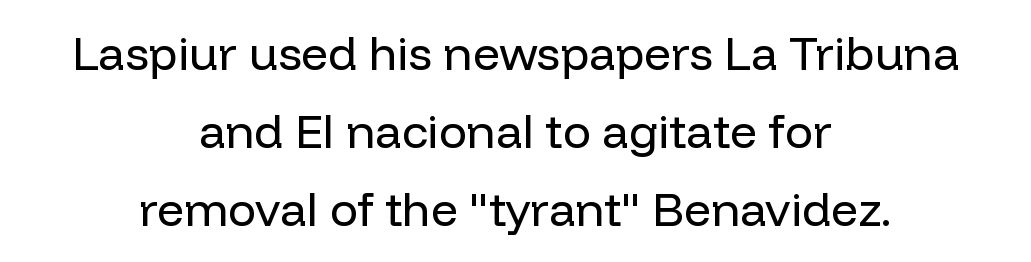
These lines keep a tight, regular rhythm from letter to letter. The cut favours lightness, reaching ordinary text weight at its darkest. A typesetter would call this proportional, since set widths differ per character. Rows of type keep a routine distance in the vertical direction.
